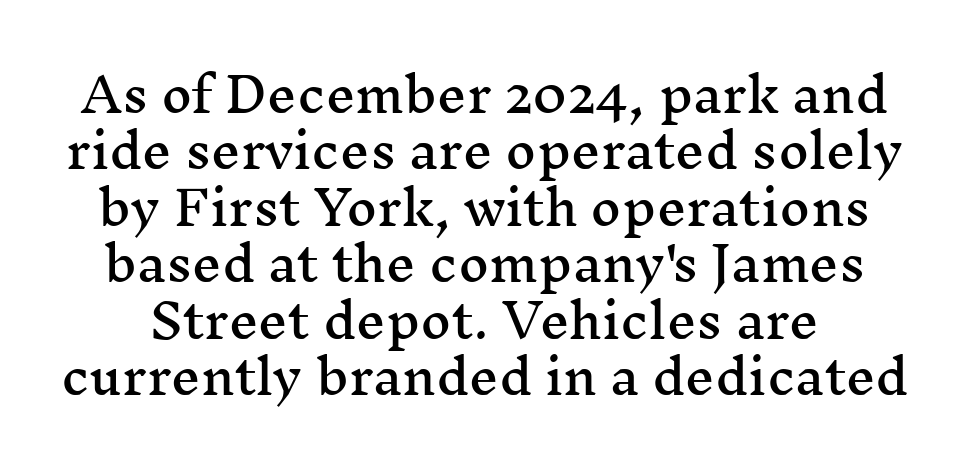
The image shows 47 px wide serif type, upright; set centered, line spacing 1.2x, normal letter spacing, not underlined; medium stroke contrast and a medium x-height.
